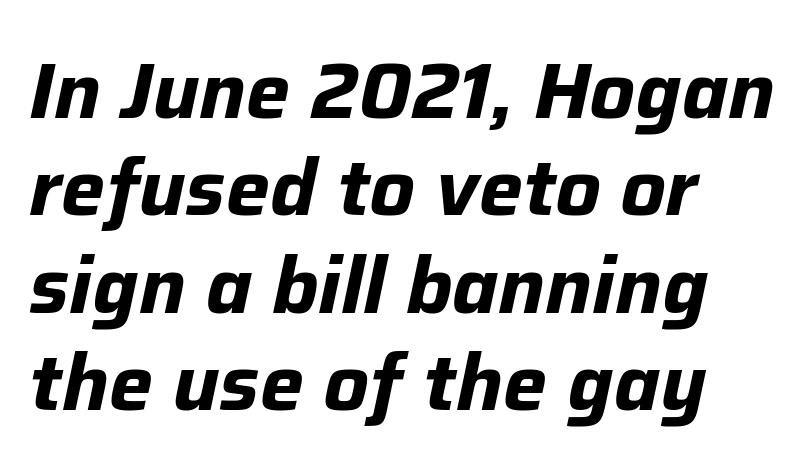
{"italic": "yes", "lean": "right", "slant_degrees": 12, "bold": "yes", "weight": "bold", "width": "normal", "stroke_contrast": "low", "x_height": "medium", "monospaced": "no", "underline": "no", "align": "left", "line_spacing": "normal", "line_spacing_ratio": 1.25, "letter_spacing": "normal", "letter_spacing_em": 0.0, "glyph_px": 78}
